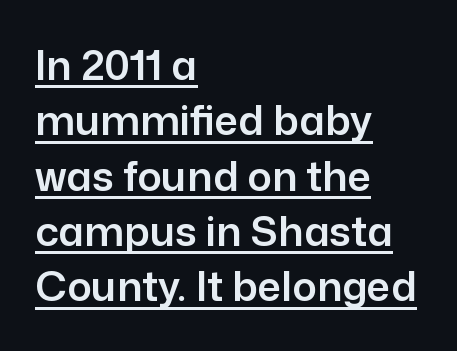
The image shows 41 px sans-serif type, upright; set left-aligned, normal line spacing (1.35x), normal letter spacing, underlined; low stroke contrast and a medium x-height.
